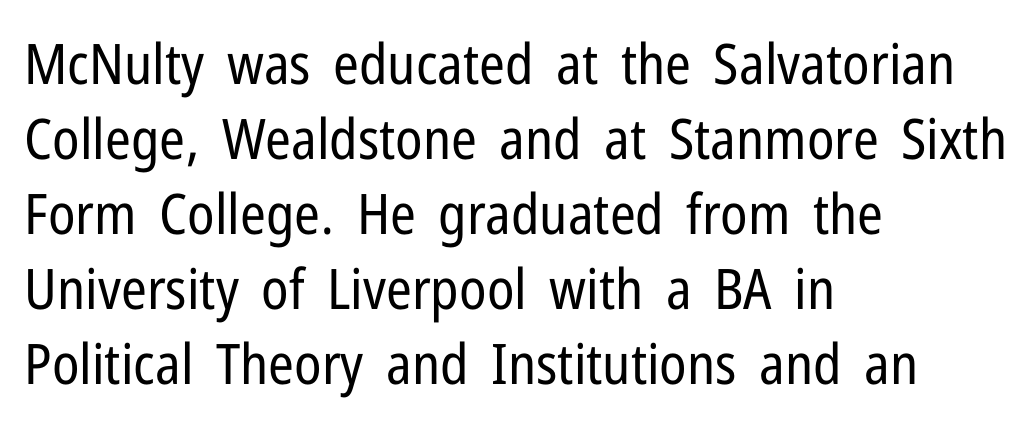
The image shows 56 px regular-weight, condensed sans-serif type, upright; set left-aligned, normal line spacing (1.34x), normal letter spacing, not underlined; low stroke contrast and a medium x-height.
